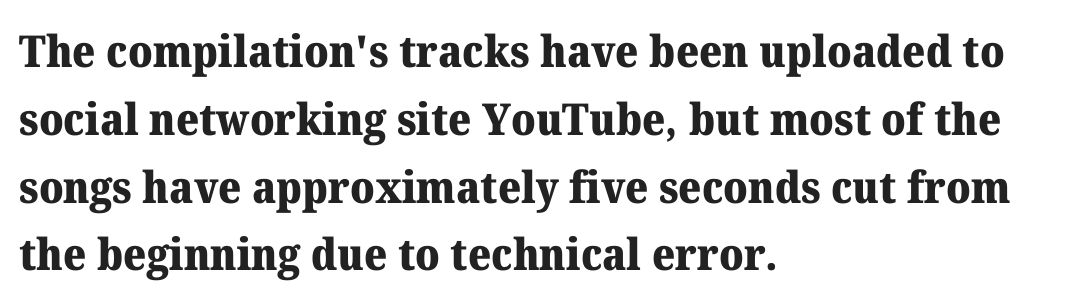
The image shows 44 px heavy serif type, upright; set left-aligned, normal line spacing (1.54x), normal letter spacing, not underlined; medium stroke contrast and a medium x-height.
